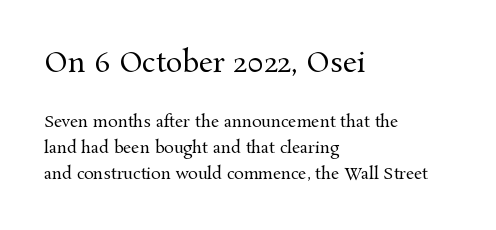
Q: Is the text bold? A: No.
Q: Is the text italic (slanted)? A: No, it is upright.
Q: Is the typeface a serif or a sans-serif typeface? A: Serif.
Q: Is the text underlined? A: No.
Q: How is the paragraph aligned? A: Left-aligned.
Q: Is the spacing between letters normal or unusually wide? A: Normal.
Q: Is the spacing between lines tight, normal or loose? A: Normal.
Q: Which block of text is set in a larger size, the first (top) or the second (bottom)? A: The first (top) one.
Q: Width (condensed, normal, or wide)? A: Normal.
Q: Stroke contrast? A: Medium.
Q: x-height? A: Medium.
Q: Monospaced? A: No.
